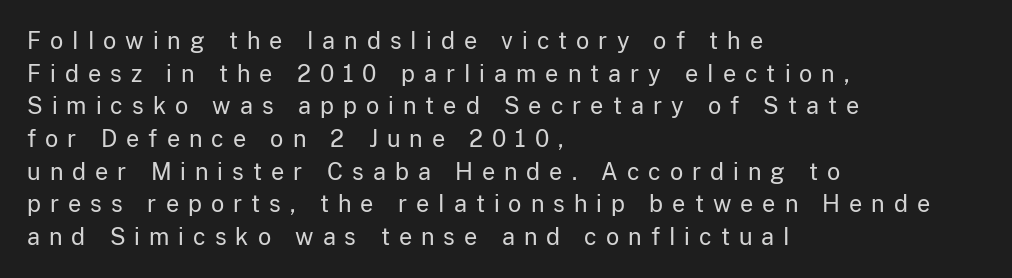
Italic? Not at all — the glyphs are vertical. Spacing between characters has been opened up far beyond the box default. Any mark beneath the type? The region is blank. Summary of vertical rhythm: regular, with standard interline spacing. The paragraph has a hard left edge and a soft right edge. Letters have the restrained weight of plain body copy at most.
